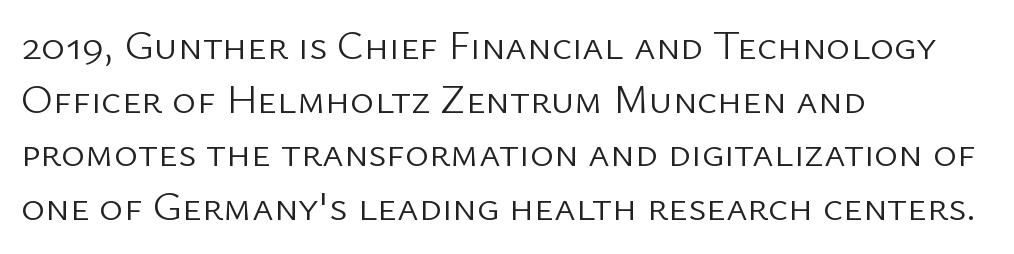
The image shows 41 px light sans-serif type, upright; set left-aligned, normal line spacing (1.31x), normal letter spacing, not underlined; low stroke contrast and a medium x-height.
